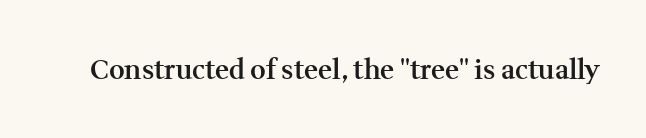
{"italic": "no", "bold": "semi", "underline": "no", "letter_spacing": "normal", "letter_spacing_em": 0.0, "glyph_px": 27}
